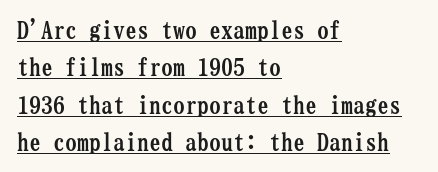
The image shows 24 px bold type, upright; set left-aligned, normal line spacing (1.56x), normal letter spacing, underlined.
